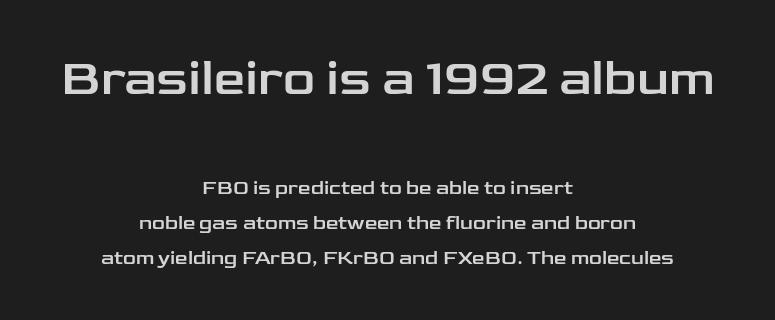
{"serif": "no", "italic": "no", "width": "wide", "stroke_contrast": "low", "x_height": "medium", "monospaced": "no", "underline": "no", "align": "center", "line_spacing_ratio": 1.75, "letter_spacing": "normal", "letter_spacing_em": 0.0, "larger_block": "first", "size_ratio": 2.5, "glyph_px": 50}
